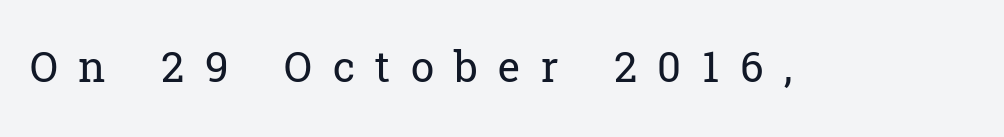
{"serif": "yes", "italic": "no", "bold": "no", "weight": "regular", "width": "normal", "stroke_contrast": "low", "x_height": "medium", "monospaced": "no", "underline": "no", "letter_spacing": "wide", "letter_spacing_em": 0.49, "glyph_px": 42}
